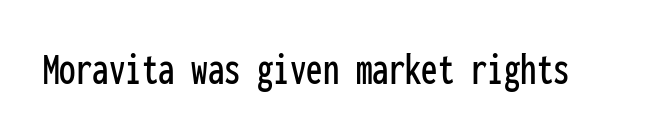
{"serif": "no", "italic": "no", "width": "condensed", "stroke_contrast": "low", "x_height": "medium", "monospaced": "yes", "underline": "no", "letter_spacing": "normal", "letter_spacing_em": 0.0, "glyph_px": 47}
